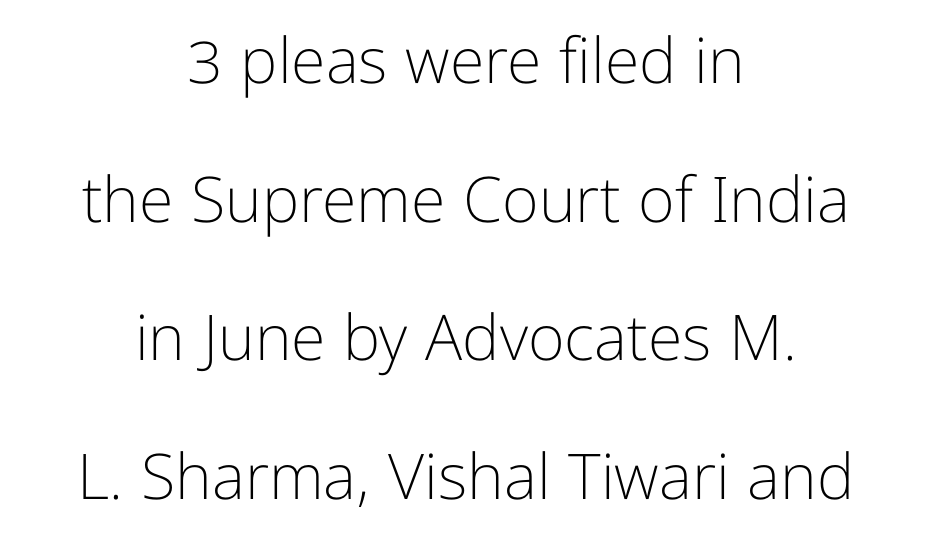
The image shows 63 px light sans-serif type, upright; set centered, loose line spacing (2.2x), normal letter spacing, not underlined; low stroke contrast and a medium x-height.
